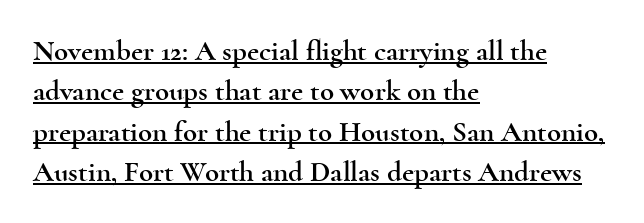
Q: Is the text italic (slanted)? A: No, it is upright.
Q: Is the typeface a serif or a sans-serif typeface? A: Serif.
Q: Is the text underlined? A: Yes.
Q: How is the paragraph aligned? A: Left-aligned.
Q: Is the spacing between letters normal or unusually wide? A: Normal.
Q: Is the spacing between lines tight, normal or loose? A: Normal.
Q: Width (condensed, normal, or wide)? A: Wide.
Q: x-height? A: Small.
Q: Monospaced? A: No.
